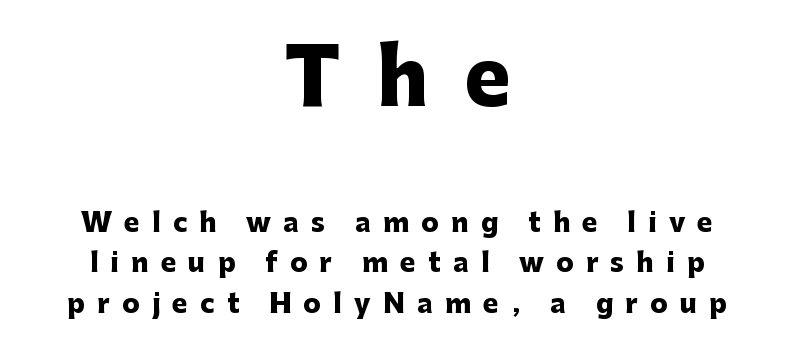
The image shows 77 px heavy sans-serif type, upright; set centered, normal line spacing (1.56x), unusually wide letter spacing (+0.47 em), not underlined; the first (top) block is 2.96x larger; low stroke contrast and a medium x-height.
